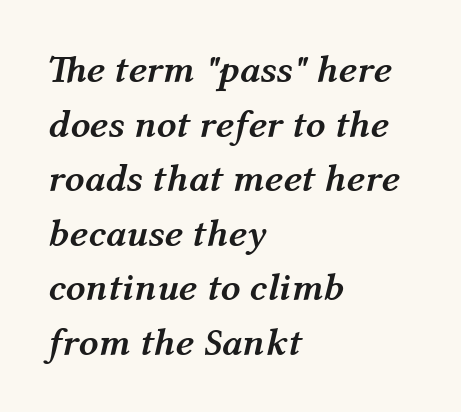
The image shows 39 px semibold type, italic (leaning right); set left-aligned, normal line spacing (1.4x), normal letter spacing, not underlined; medium stroke contrast and a medium x-height.
